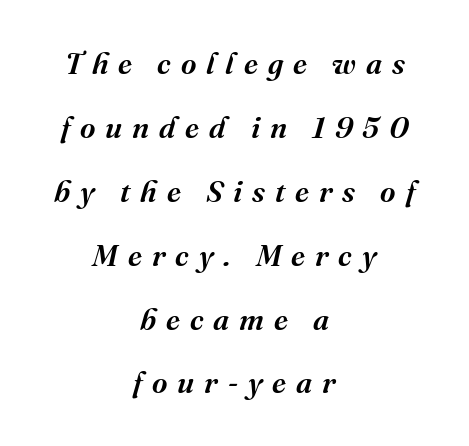
Q: Is the text bold? A: Semi-bold.
Q: Is the text italic (slanted)? A: Yes, it leans right by about 16 degrees.
Q: Is the typeface a serif or a sans-serif typeface? A: Serif.
Q: Is the text underlined? A: No.
Q: How is the paragraph aligned? A: Centered.
Q: Is the spacing between letters normal or unusually wide? A: Unusually wide.
Q: Is the spacing between lines tight, normal or loose? A: Loose.
Q: Width (condensed, normal, or wide)? A: Normal.
Q: Stroke contrast? A: Medium.
Q: x-height? A: Medium.
Q: Monospaced? A: No.
